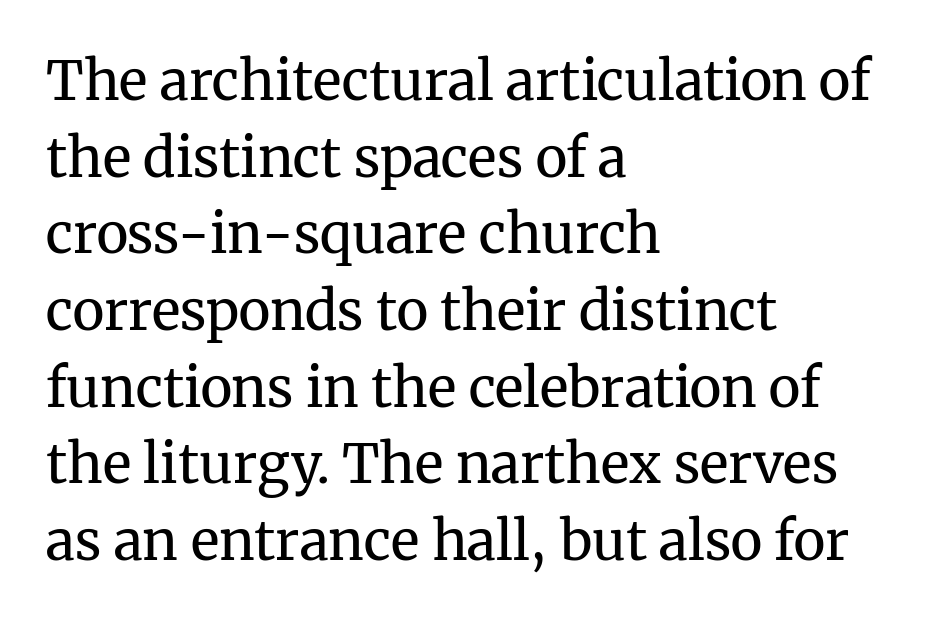
{"serif": "yes", "italic": "no", "bold": "no", "weight": "regular", "width": "normal", "stroke_contrast": "medium", "x_height": "medium", "monospaced": "no", "underline": "no", "align": "left", "line_spacing": "normal", "line_spacing_ratio": 1.42, "letter_spacing": "normal", "letter_spacing_em": 0.0, "glyph_px": 54}
